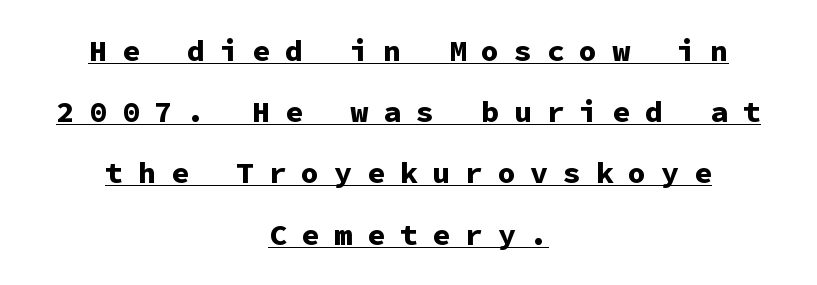
Q: Is the text bold? A: Yes.
Q: Is the text italic (slanted)? A: No, it is upright.
Q: Is the typeface a serif or a sans-serif typeface? A: Sans-serif.
Q: Is the text underlined? A: Yes.
Q: How is the paragraph aligned? A: Centered.
Q: Is the spacing between letters normal or unusually wide? A: Unusually wide.
Q: Is the spacing between lines tight, normal or loose? A: Loose.
Q: Width (condensed, normal, or wide)? A: Normal.
Q: Stroke contrast? A: Low.
Q: x-height? A: Medium.
Q: Monospaced? A: Yes.
